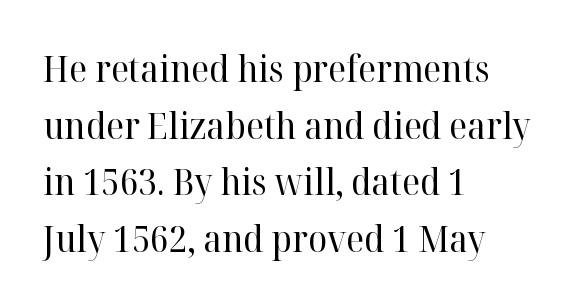
Q: Is the text bold? A: No.
Q: Is the text italic (slanted)? A: No, it is upright.
Q: Is the typeface a serif or a sans-serif typeface? A: Serif.
Q: Is the text underlined? A: No.
Q: How is the paragraph aligned? A: Left-aligned.
Q: Is the spacing between letters normal or unusually wide? A: Normal.
Q: Is the spacing between lines tight, normal or loose? A: Normal.
Q: Width (condensed, normal, or wide)? A: Normal.
Q: Stroke contrast? A: High.
Q: x-height? A: Medium.
Q: Monospaced? A: No.
